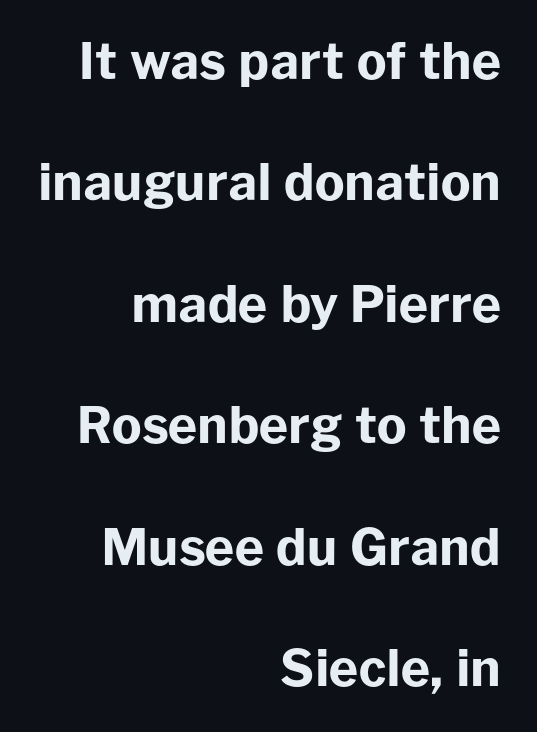
Q: Is the text bold? A: Yes.
Q: Is the text italic (slanted)? A: No, it is upright.
Q: Is the typeface a serif or a sans-serif typeface? A: Sans-serif.
Q: Is the text underlined? A: No.
Q: How is the paragraph aligned? A: Right-aligned.
Q: Is the spacing between letters normal or unusually wide? A: Normal.
Q: Is the spacing between lines tight, normal or loose? A: Loose.
Q: Width (condensed, normal, or wide)? A: Normal.
Q: Stroke contrast? A: Low.
Q: x-height? A: Medium.
Q: Monospaced? A: No.
